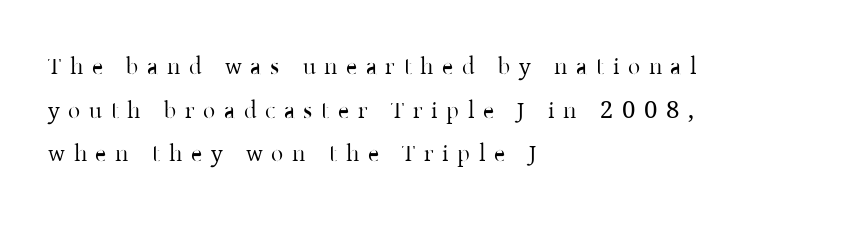
Q: Is the text bold? A: No.
Q: Is the text italic (slanted)? A: No, it is upright.
Q: Is the text underlined? A: No.
Q: How is the paragraph aligned? A: Left-aligned.
Q: Is the spacing between letters normal or unusually wide? A: Unusually wide.
